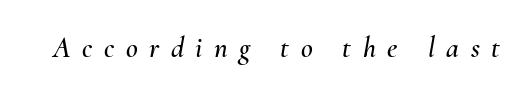
Q: Is the text italic (slanted)? A: Yes, it leans right by about 10 degrees.
Q: Is the text underlined? A: No.
Q: Is the spacing between letters normal or unusually wide? A: Unusually wide.
Q: Width (condensed, normal, or wide)? A: Normal.
Q: Stroke contrast? A: Medium.
Q: x-height? A: Small.
Q: Monospaced? A: No.
